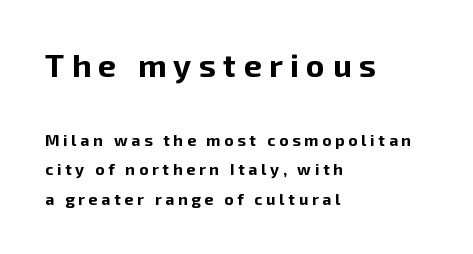
{"serif": "no", "italic": "no", "bold": "yes", "weight": "bold", "width": "normal", "stroke_contrast": "low", "x_height": "medium", "monospaced": "no", "underline": "no", "align": "left", "line_spacing_ratio": 1.85, "letter_spacing": "wide", "letter_spacing_em": 0.23, "larger_block": "first", "size_ratio": 2.0, "glyph_px": 32}
